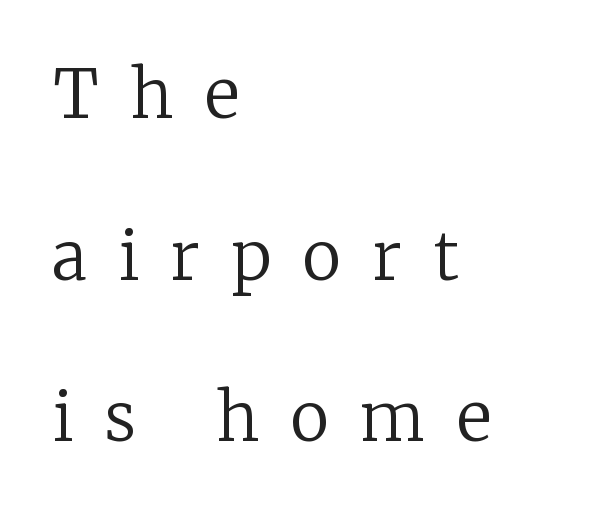
{"serif": "yes", "italic": "no", "bold": "no", "weight": "regular", "width": "normal", "stroke_contrast": "low", "x_height": "medium", "monospaced": "no", "underline": "no", "align": "left", "line_spacing": "loose", "line_spacing_ratio": 2.45, "letter_spacing": "wide", "letter_spacing_em": 0.48, "glyph_px": 66}
